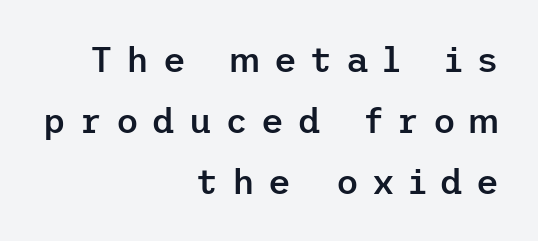
Q: Is the text bold? A: Semi-bold.
Q: Is the text italic (slanted)? A: No, it is upright.
Q: Is the typeface a serif or a sans-serif typeface? A: Sans-serif.
Q: Is the text underlined? A: No.
Q: How is the paragraph aligned? A: Right-aligned.
Q: Is the spacing between letters normal or unusually wide? A: Unusually wide.
Q: Width (condensed, normal, or wide)? A: Normal.
Q: Stroke contrast? A: Low.
Q: x-height? A: Medium.
